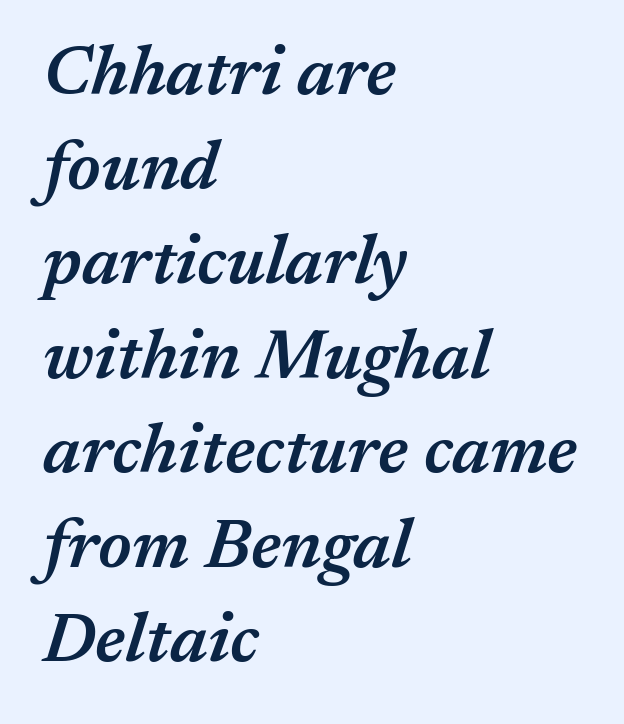
The image shows 69 px semibold type, italic (leaning right); set left-aligned, normal line spacing (1.37x), normal letter spacing, not underlined; medium stroke contrast and a medium x-height.
